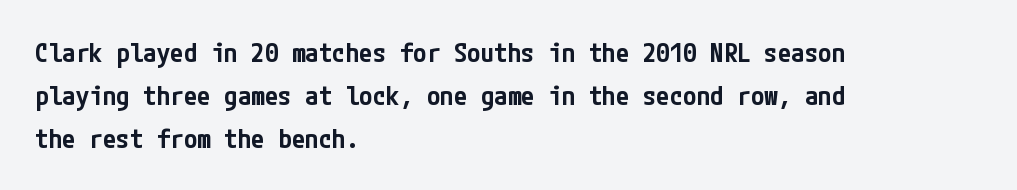
Q: Is the text bold? A: Semi-bold.
Q: Is the text italic (slanted)? A: No, it is upright.
Q: Is the text underlined? A: No.
Q: How is the paragraph aligned? A: Left-aligned.
Q: Is the spacing between letters normal or unusually wide? A: Normal.
Q: Is the spacing between lines tight, normal or loose? A: Normal.
